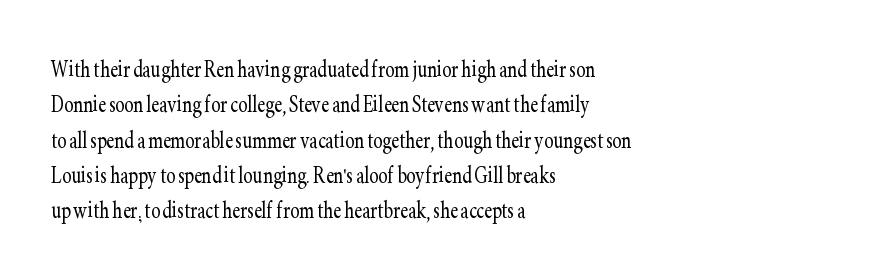
A bare baseline throughout the passage. The letters advance in unequal steps, a hallmark of proportional type. The rendering shows small feet on the letterforms — a serif design. Every stem runs plumb, perpendicular to the baseline. Glyph-to-glyph distance matches everyday printed text. One-word summary of the alignment: left.
